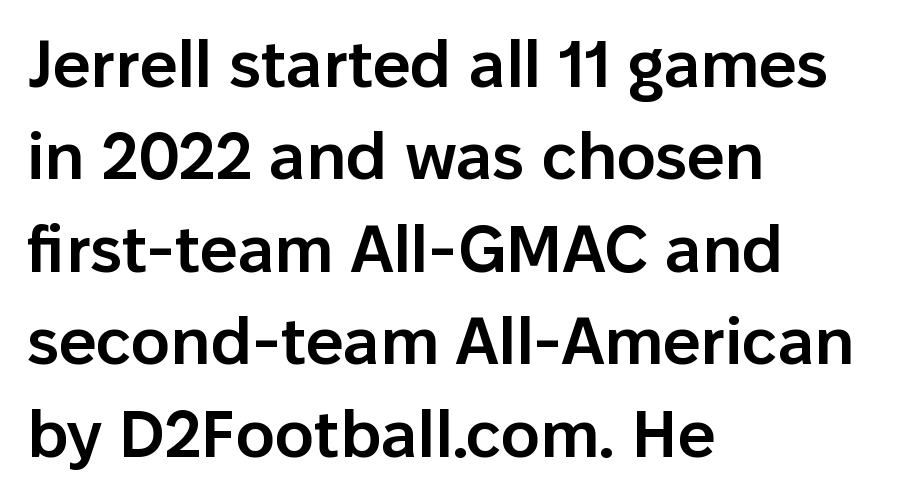
Check the space under the baseline: it is left empty. The passage shown is typed in a proportional face where columns would drift. The passage shown is typeset with a sans-serif family. The face used here is rendered with its standard letterfit. A classic flush-left, rag-right setting is used for this passage. Emphasis by weight is partial: semibold.
